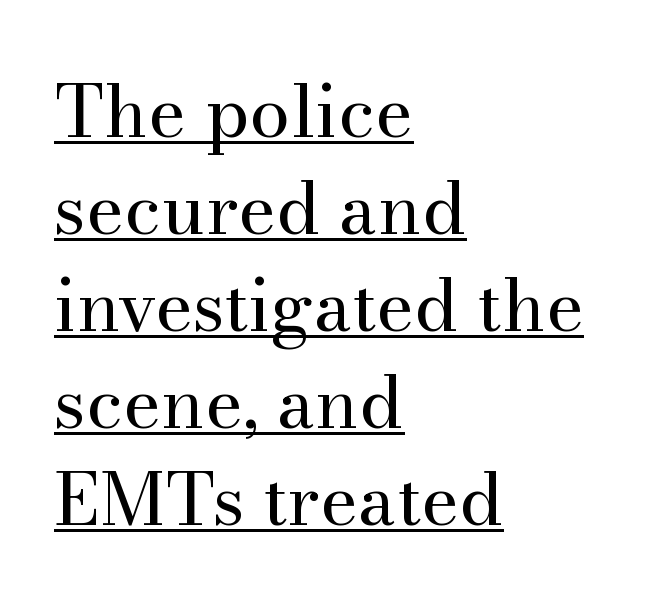
The image shows 73 px regular-weight serif type, upright; set left-aligned, normal line spacing (1.33x), normal letter spacing, underlined; medium stroke contrast and a small x-height.
